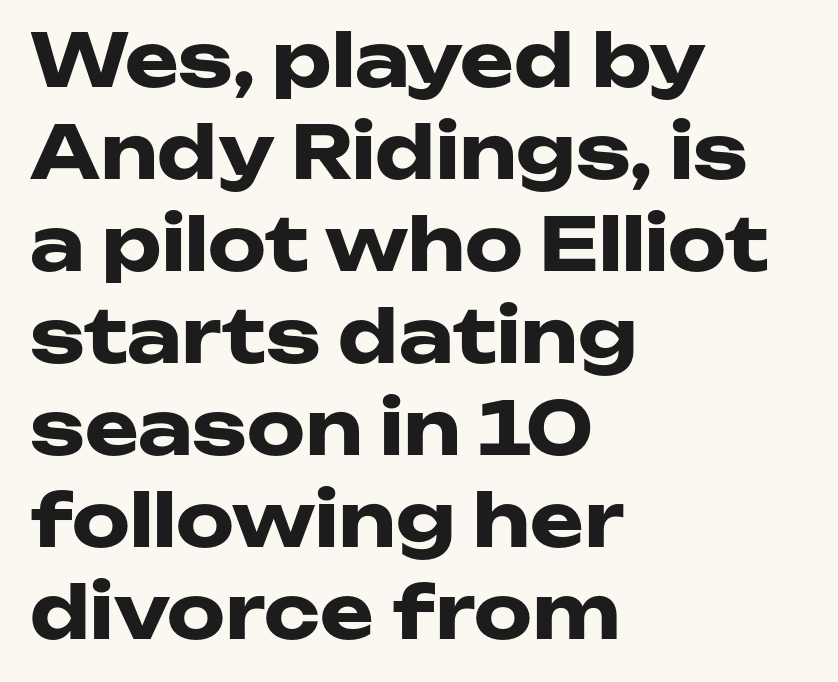
Does the copy run flush right? No — it runs flush left. Beneath every word, the page is bare. The block of text has a typical density, with ordinary space between rows. Think of a printed novel: that variable character pitch is what you see here.
